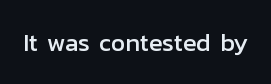
If you drew a line through each stem, it would be perfectly vertical. Characters follow at the spacing the type designer built in. The words here are not underlined.
